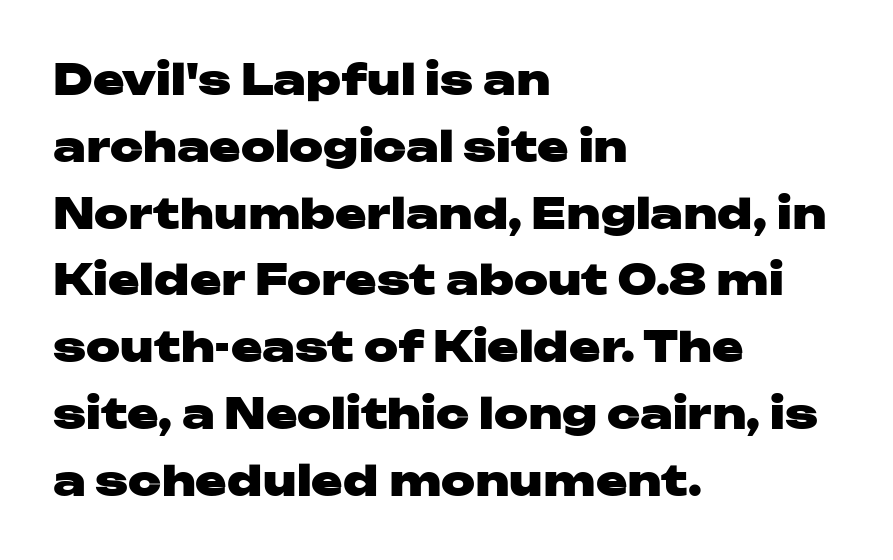
Words appear dense and cohesive because spacing is normal. The vertical gap from one line to the next is medium. Line beginnings align vertically; line endings do not. Check the space under the baseline: it is left empty. Typesetter's note: full bold, strokes at maximum text heaviness.
